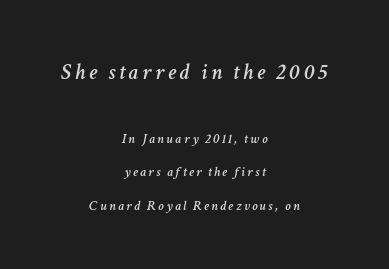
Notice how the passage keeps no hard edge, just a central spine. A typesetter would mark this as italic. This sample trades compactness for vertical openness between lines. A clean baseline with only descenders dipping below it. The first block has been scaled up relative to the second.
